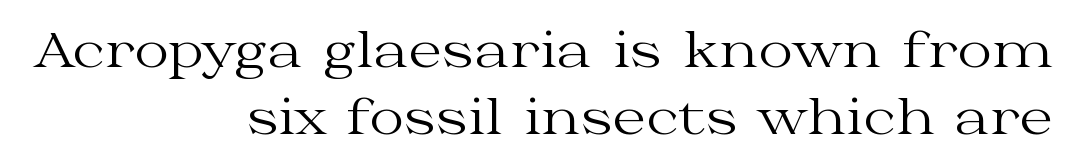
The letters stand straight up with perfectly vertical stems. Note the varied advance widths — an 'i' is clearly narrower than an 'm'. The text was rendered using a seriffed face with decorative stroke endings. Rule under the text: the space is simply empty.
